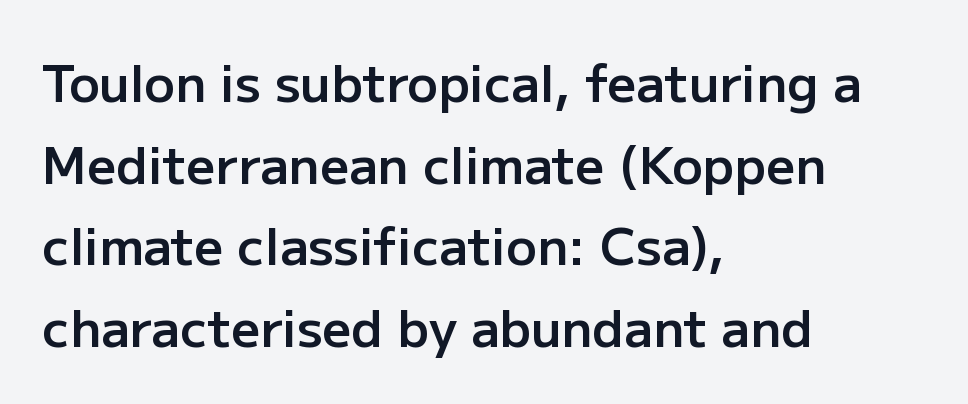
{"serif": "no", "italic": "no", "bold": "semi", "weight": "semibold", "width": "normal", "stroke_contrast": "low", "x_height": "medium", "monospaced": "no", "underline": "no", "align": "left", "line_spacing": "normal", "line_spacing_ratio": 1.6, "letter_spacing": "normal", "letter_spacing_em": 0.0, "glyph_px": 51}
